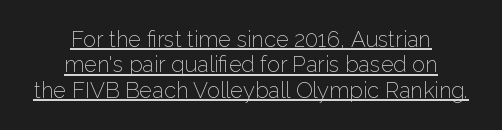
{"italic": "no", "bold": "no", "underline": "yes", "align": "center", "line_spacing": "tight", "line_spacing_ratio": 1.15, "letter_spacing": "normal", "letter_spacing_em": 0.0, "glyph_px": 22}
